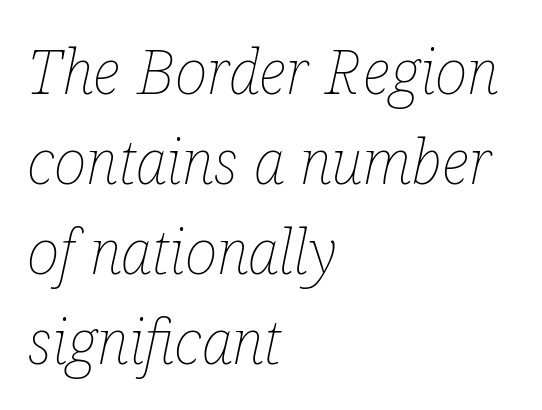
Leading matches the norm, producing a regular column. Check under the words: just untouched page. Typeset ragged right — the left edge is the straight one. Proportional: the letters do not fall into vertical columns.
